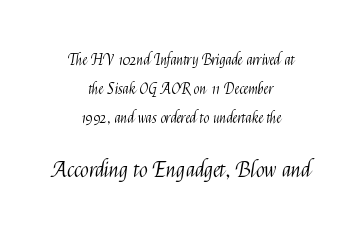
The image shows 22 px text type; set centered, loose line spacing (1.95x), normal letter spacing, not underlined; the second (bottom) block is 1.47x larger.
